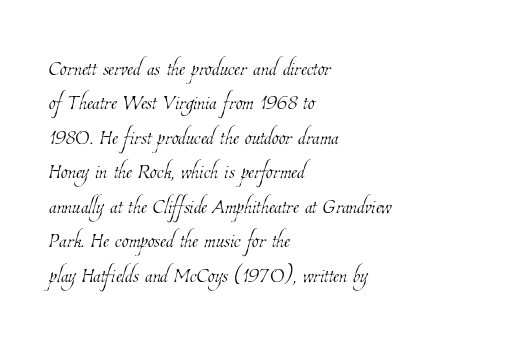
{"bold": "no", "weight": "thin", "width": "condensed", "stroke_contrast": "low", "x_height": "medium", "monospaced": "no", "underline": "no", "align": "left", "line_spacing_ratio": 1.23, "letter_spacing": "normal", "letter_spacing_em": 0.0, "glyph_px": 28}
